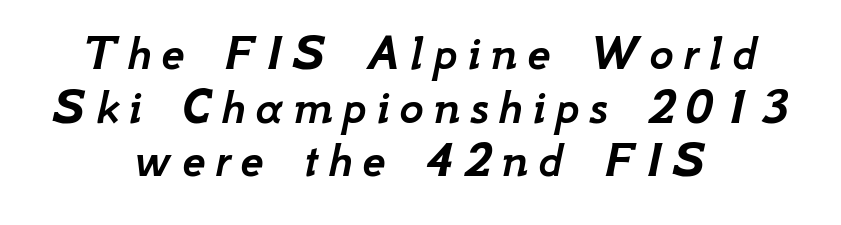
The image shows 52 px text type, italic (leaning right); set centered, tight line spacing (1.03x), not underlined; low stroke contrast and a small x-height.
